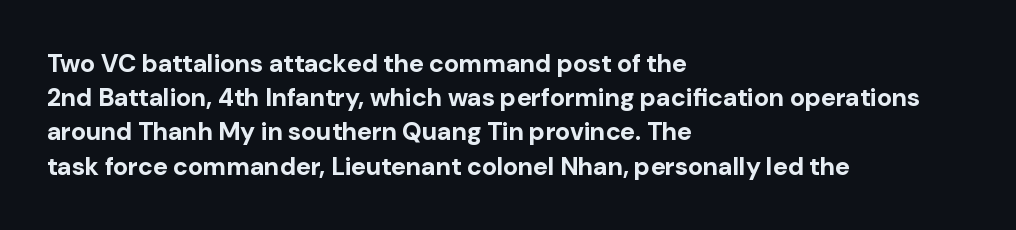
The image shows 25 px bold type, upright; set left-aligned, normal line spacing (1.37x), normal letter spacing, not underlined.
